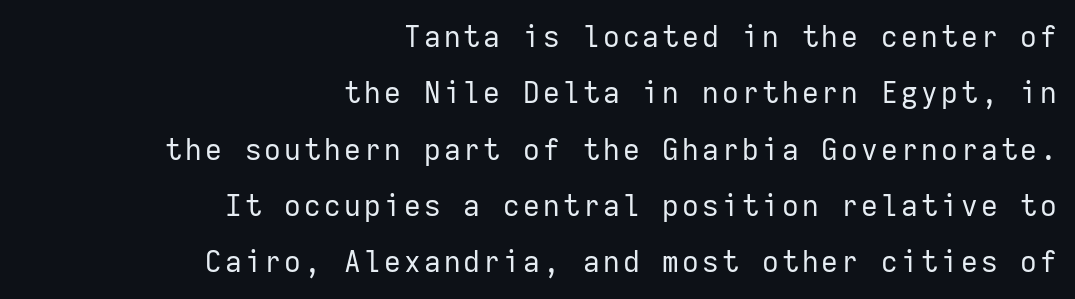
Q: Is the text bold? A: No.
Q: Is the text italic (slanted)? A: No, it is upright.
Q: Is the typeface a serif or a sans-serif typeface? A: Sans-serif.
Q: Is the text underlined? A: No.
Q: How is the paragraph aligned? A: Right-aligned.
Q: Is the spacing between lines tight, normal or loose? A: Loose.
Q: Width (condensed, normal, or wide)? A: Normal.
Q: Stroke contrast? A: Low.
Q: x-height? A: Medium.
Q: Monospaced? A: Yes.
